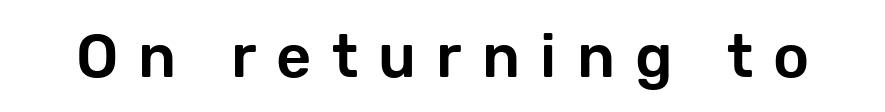
The glyphs are unaccompanied by any horizontal stroke below them. Substantial extra tracking has been applied to these lines. Examine the stroke ends and you'll find no serifs. Spacing verdict: proportional, widths tailored to each character.
